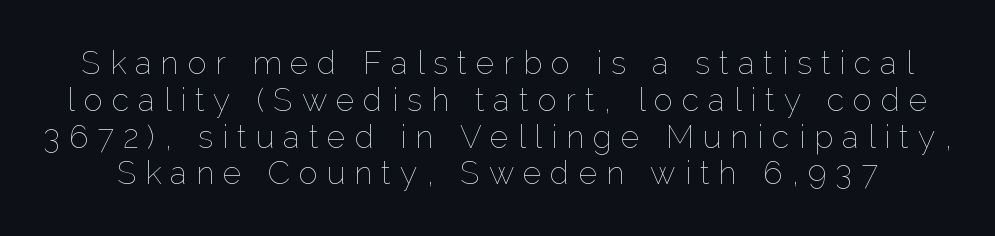
The image shows 32 px thin type, upright; set tight line spacing (1.15x), unusually wide letter spacing (+0.28 em), not underlined; low stroke contrast and a medium x-height.
